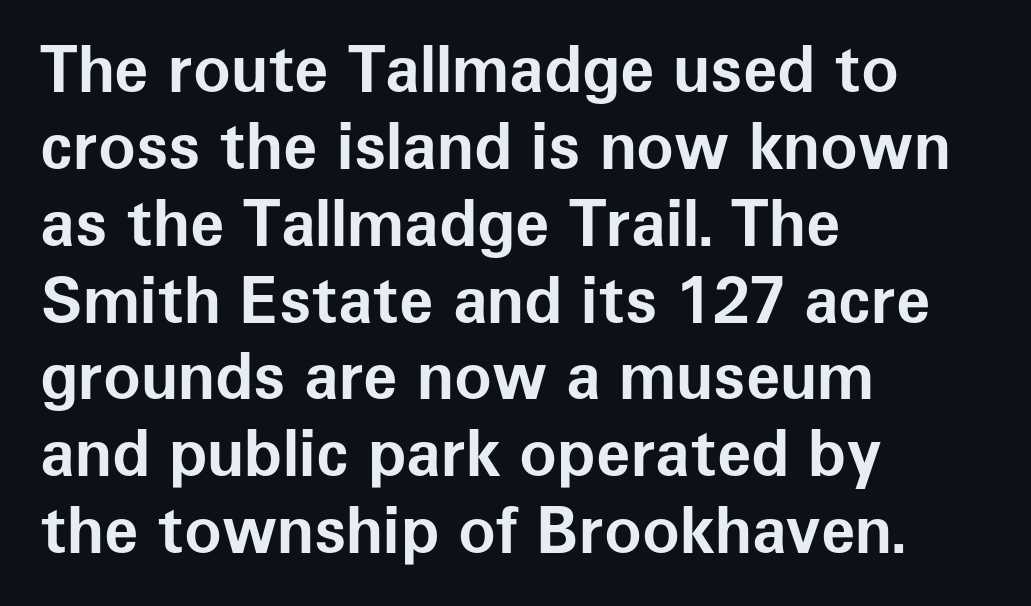
This is sans-serif lettering, the kind often seen on screens and signage. Left-aligned paragraph, ragged on the right. Posture: straight, roman, zero tilt. The letters advance in unequal steps, a hallmark of proportional type. Compared with typical body copy, the letter spacing here is the same. Anything drawn beneath the words? Only blank space.
